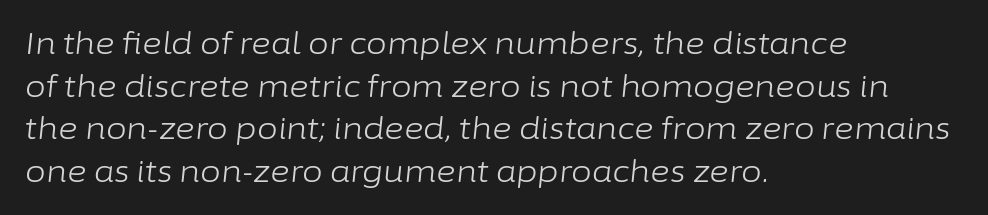
The letters look calm and open, with moderate or lighter stems. Do the characters align in a grid? No, the font is proportional. Check under the words: just untouched page. The rendering applies a slant to the glyphs. How would I describe the line gaps? Plain and ordinary.
